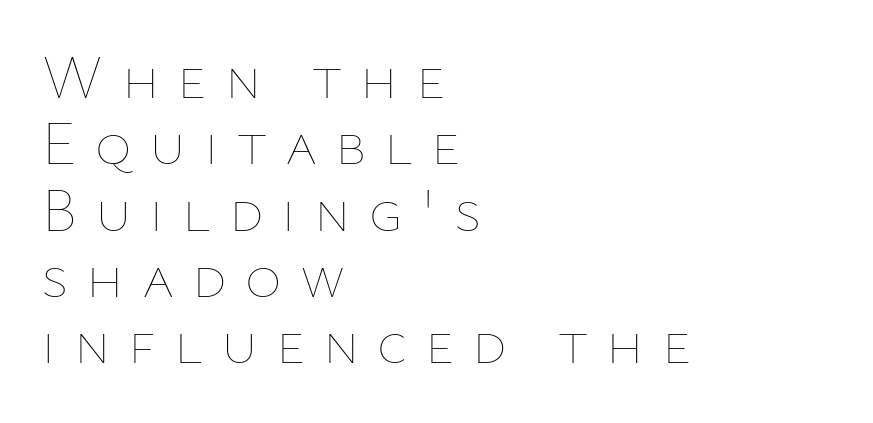
The image shows 62 px thin type, upright; set left-aligned, tight line spacing (1.07x), unusually wide letter spacing (+0.29 em), not underlined; low stroke contrast and a medium x-height.
